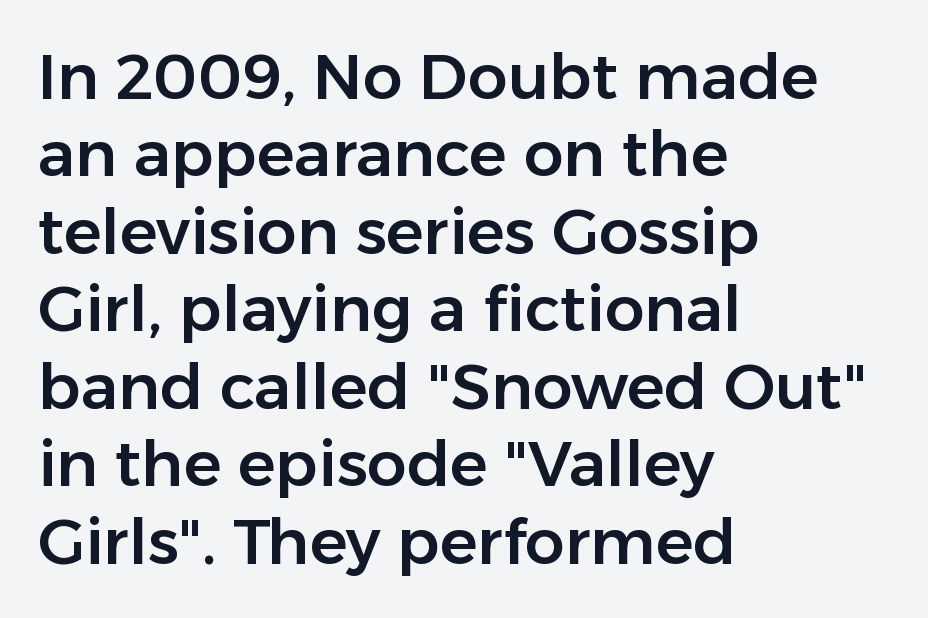
Each row of text sits above clean, open space. Is the letter spacing exaggerated? No — it looks like the ordinary default. These lines are rendered in a variable-pitch font. The axis of the letterforms is exactly vertical. Which margin do the lines hug? The left one — the right edge is uneven.
